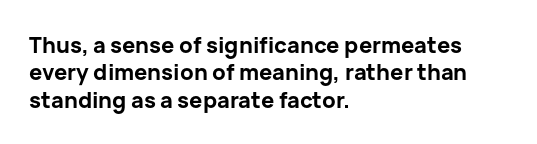
{"italic": "no", "bold": "yes", "underline": "no", "align": "left", "line_spacing": "normal", "line_spacing_ratio": 1.25, "letter_spacing": "normal", "letter_spacing_em": 0.0, "glyph_px": 22}
